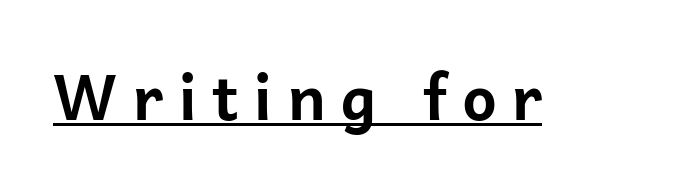
{"serif": "no", "italic": "no", "bold": "yes", "weight": "bold", "width": "normal", "stroke_contrast": "low", "x_height": "medium", "monospaced": "no", "underline": "yes", "letter_spacing": "wide", "letter_spacing_em": 0.24, "glyph_px": 62}
